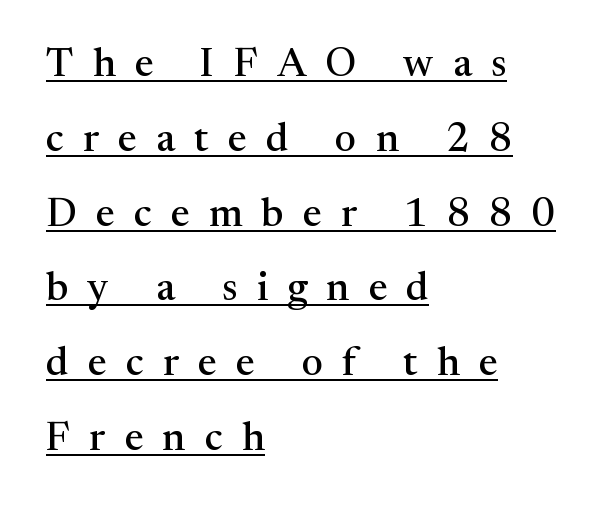
Q: Is the text italic (slanted)? A: No, it is upright.
Q: Is the typeface a serif or a sans-serif typeface? A: Serif.
Q: Is the text underlined? A: Yes.
Q: How is the paragraph aligned? A: Left-aligned.
Q: Is the spacing between letters normal or unusually wide? A: Unusually wide.
Q: Width (condensed, normal, or wide)? A: Normal.
Q: Stroke contrast? A: Medium.
Q: x-height? A: Medium.
Q: Monospaced? A: No.
